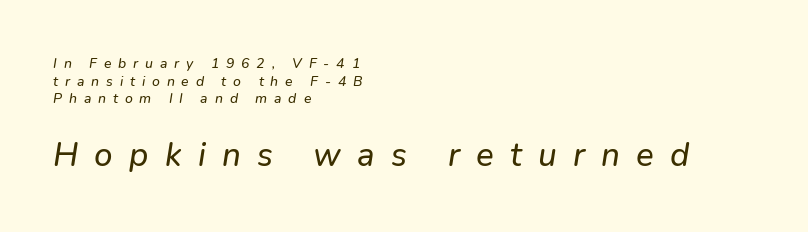
The image shows 33 px sans-serif type; set left-aligned, normal line spacing (1.26x), unusually wide letter spacing (+0.49 em), not underlined; the second (bottom) block is 2.36x larger; low stroke contrast and a medium x-height.
